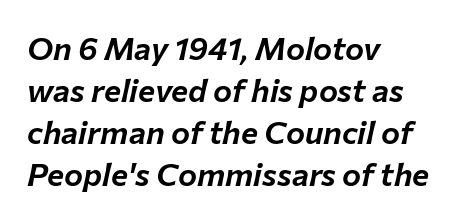
The image shows 32 px text type, italic (leaning right); set left-aligned, normal line spacing (1.31x), normal letter spacing, not underlined; low stroke contrast and a medium x-height.
